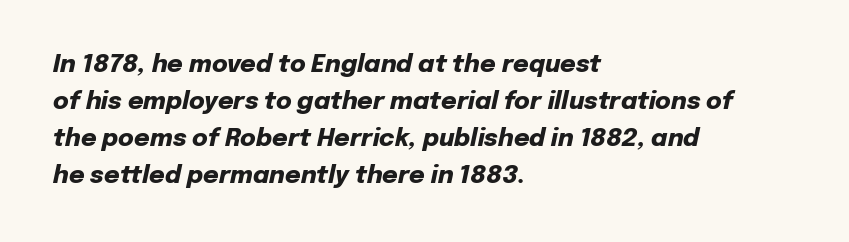
{"italic": "yes", "lean": "right", "slant_degrees": 12, "bold": "yes", "underline": "no", "align": "left", "line_spacing": "normal", "line_spacing_ratio": 1.54, "letter_spacing": "normal", "letter_spacing_em": 0.0, "glyph_px": 24}
